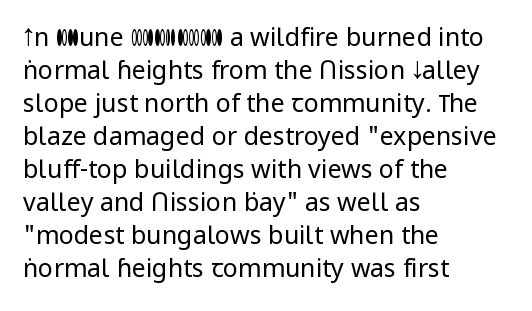
The setting favours the left margin, as ordinary paragraphs usually do. The letters stand upright; this is a roman face. Does the leading feel generous? No, just average. The passage shown has conventional tracking throughout. Each stroke keeps to a modest, everyday thickness or less.
